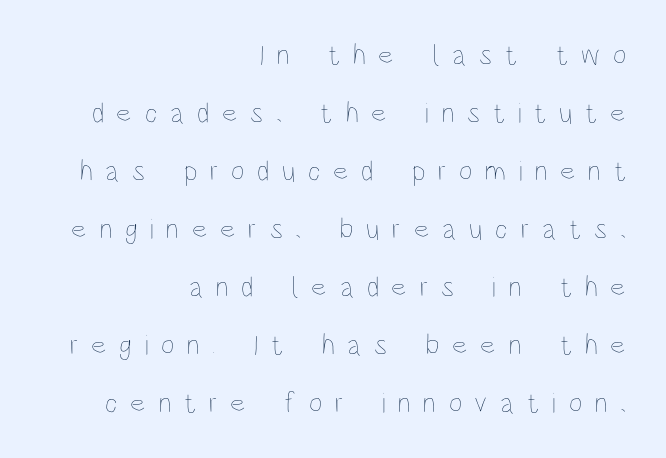
The image shows 29 px thin, condensed type, upright; set right-aligned, loose line spacing (2.0x), unusually wide letter spacing (+0.44 em), not underlined; low stroke contrast and a large x-height.
